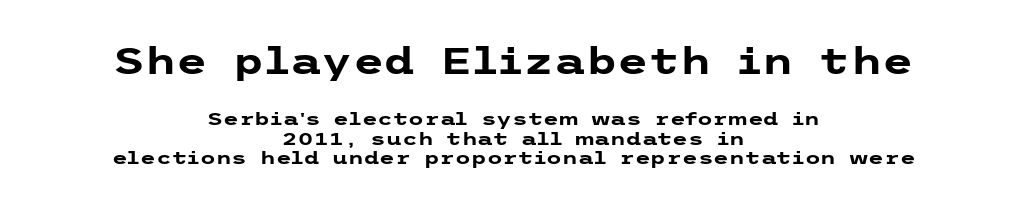
{"serif": "no", "italic": "no", "bold": "yes", "weight": "heavy", "width": "wide", "stroke_contrast": "low", "x_height": "medium", "underline": "no", "align": "center", "line_spacing": "tight", "line_spacing_ratio": 1.07, "letter_spacing": "normal", "letter_spacing_em": 0.0, "larger_block": "first", "size_ratio": 2.0, "glyph_px": 36}
